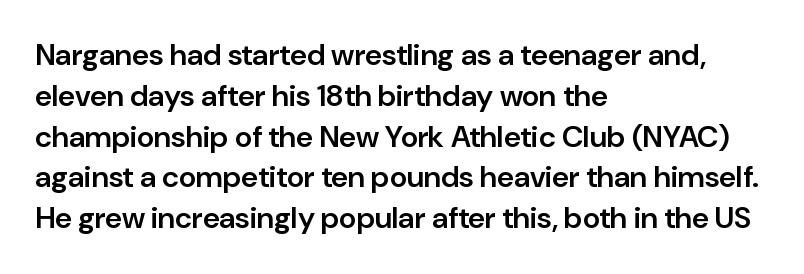
Q: Is the text bold? A: Semi-bold.
Q: Is the text italic (slanted)? A: No, it is upright.
Q: Is the typeface a serif or a sans-serif typeface? A: Sans-serif.
Q: Is the text underlined? A: No.
Q: How is the paragraph aligned? A: Left-aligned.
Q: Is the spacing between letters normal or unusually wide? A: Normal.
Q: Is the spacing between lines tight, normal or loose? A: Normal.
Q: Width (condensed, normal, or wide)? A: Normal.
Q: Stroke contrast? A: Low.
Q: x-height? A: Medium.
Q: Monospaced? A: No.
